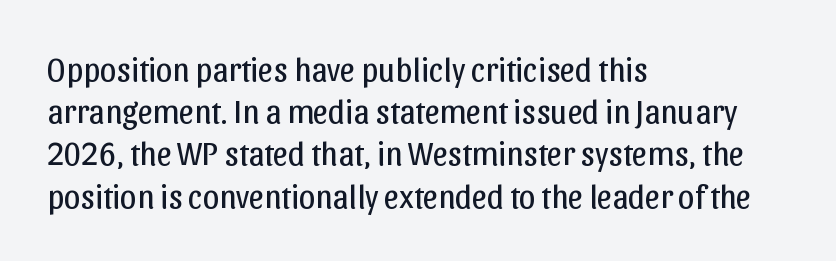
The image shows 33 px regular-weight sans-serif type, upright; set left-aligned, normal line spacing (1.28x), normal letter spacing, not underlined; low stroke contrast and a medium x-height.
